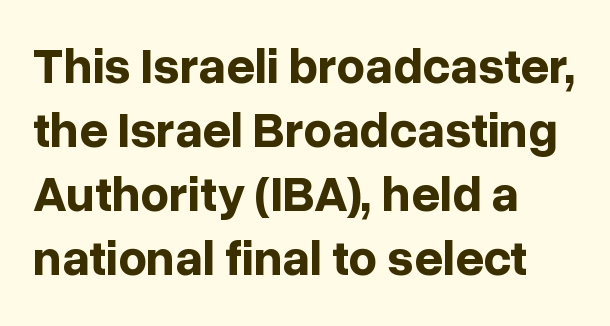
{"serif": "no", "italic": "no", "bold": "yes", "weight": "bold", "width": "normal", "stroke_contrast": "low", "x_height": "medium", "monospaced": "no", "underline": "no", "align": "left", "line_spacing": "normal", "line_spacing_ratio": 1.28, "letter_spacing": "normal", "letter_spacing_em": 0.0, "glyph_px": 50}
